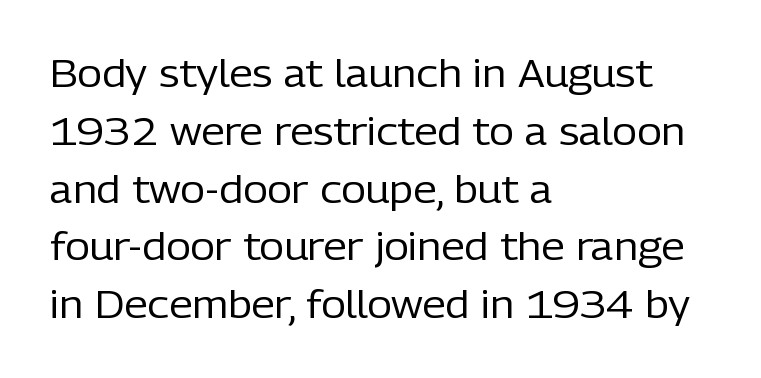
{"serif": "no", "italic": "no", "bold": "no", "weight": "regular", "width": "normal", "stroke_contrast": "low", "x_height": "medium", "monospaced": "no", "underline": "no", "align": "left", "line_spacing": "normal", "line_spacing_ratio": 1.52, "letter_spacing": "normal", "letter_spacing_em": 0.0, "glyph_px": 38}
